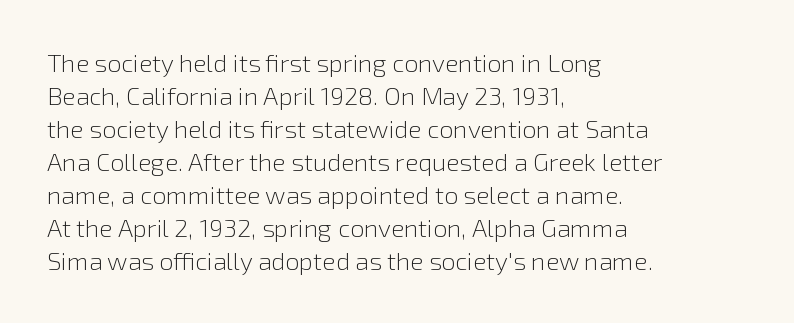
The image shows 25 px text type, upright; set left-aligned, normal line spacing (1.32x), normal letter spacing, not underlined.
